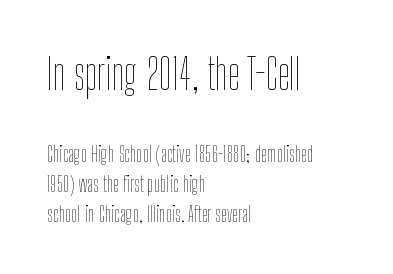
The block of text has a typical density, with ordinary space between rows. Inter-character spacing is left at the font's built-in metrics. Designer's note — italics off, roman on. The weight tops out at a normal text grade.
